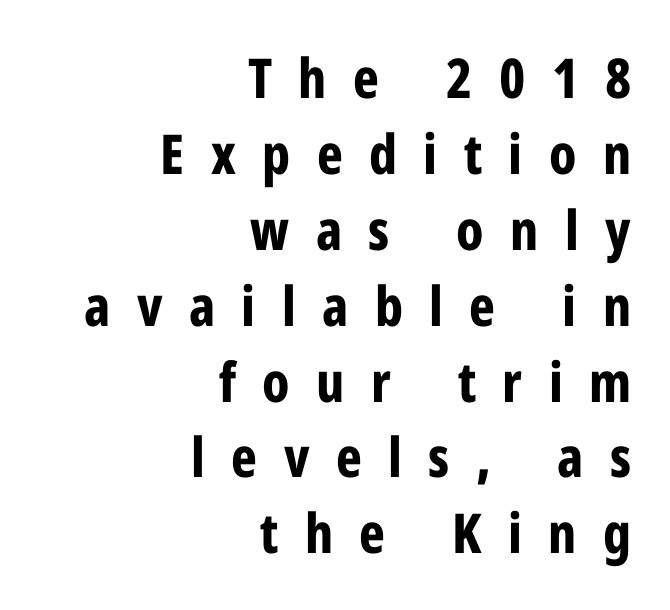
Style check: upright. Spacing verdict: proportional, widths tailored to each character. A clean baseline with only descenders dipping below it. There is plenty of visible air inserted between adjacent glyphs. A full-strength bold gives these letters their thick strokes.
